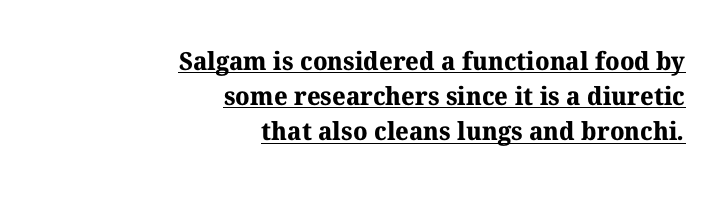
{"bold": "yes", "underline": "yes", "align": "right", "line_spacing": "normal", "line_spacing_ratio": 1.41, "letter_spacing": "normal", "letter_spacing_em": 0.0, "glyph_px": 25}
